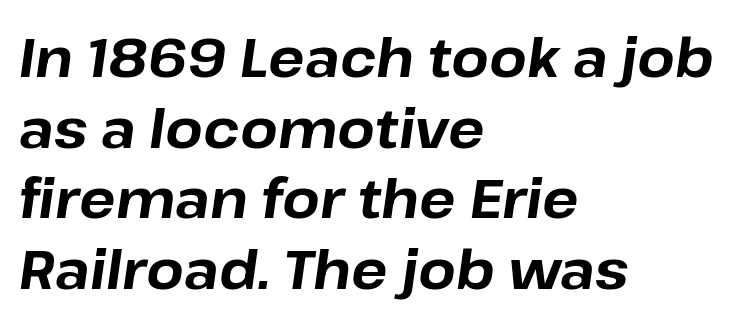
Note the varied advance widths — an 'i' is clearly narrower than an 'm'. What weight is shown? A full bold with thick strokes. The rendering uses a moderate line-height, typical for paragraphs. Casual observation: everything's shoved over to the left. Nobody touched the tracking dial on this one. The space directly below the letters is spotless.
